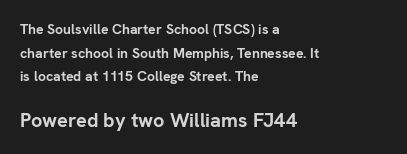
The image shows 20 px bold type, upright; set left-aligned, normal line spacing (1.69x), normal letter spacing, not underlined; the second (bottom) block is 1.43x larger.
